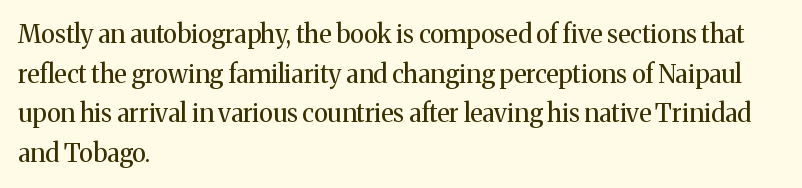
{"italic": "no", "bold": "no", "underline": "no", "align": "left", "line_spacing": "normal", "line_spacing_ratio": 1.59, "letter_spacing": "normal", "letter_spacing_em": 0.0, "glyph_px": 25}
